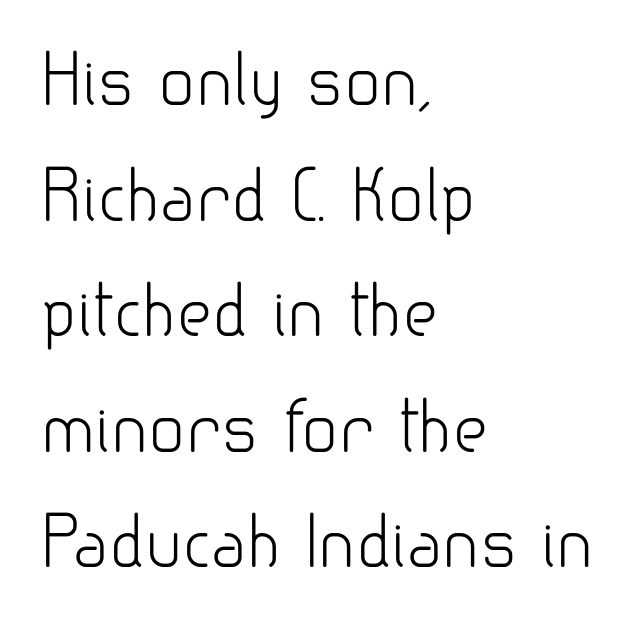
The font family rendered here belongs to the sans-serif group. Bold? No — there's no thickening of the strokes. Line beginnings align vertically; line endings do not. You could not count columns in this text — the font is proportionally spaced. Type without underlining. Caption: standard tracking, unaltered.
